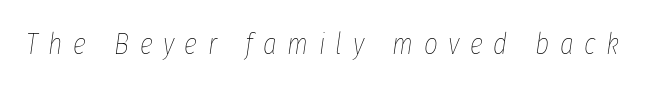
Each letter keeps its own natural width here, so spacing adapts to shape. A clean baseline with only descenders dipping below it. Short note: letters widely spaced. These glyphs show unthickened strokes, regular width or finer.
